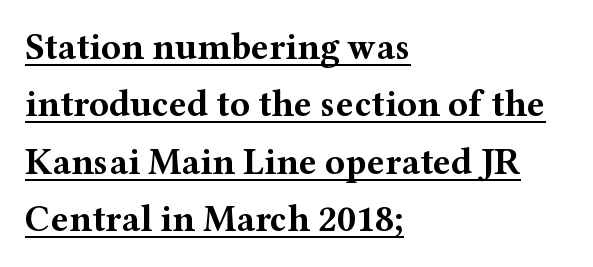
Q: Is the text bold? A: Yes.
Q: Is the text italic (slanted)? A: No, it is upright.
Q: Is the typeface a serif or a sans-serif typeface? A: Serif.
Q: Is the text underlined? A: Yes.
Q: How is the paragraph aligned? A: Left-aligned.
Q: Is the spacing between letters normal or unusually wide? A: Normal.
Q: Is the spacing between lines tight, normal or loose? A: Normal.
Q: Width (condensed, normal, or wide)? A: Wide.
Q: Stroke contrast? A: Medium.
Q: x-height? A: Medium.
Q: Monospaced? A: No.
